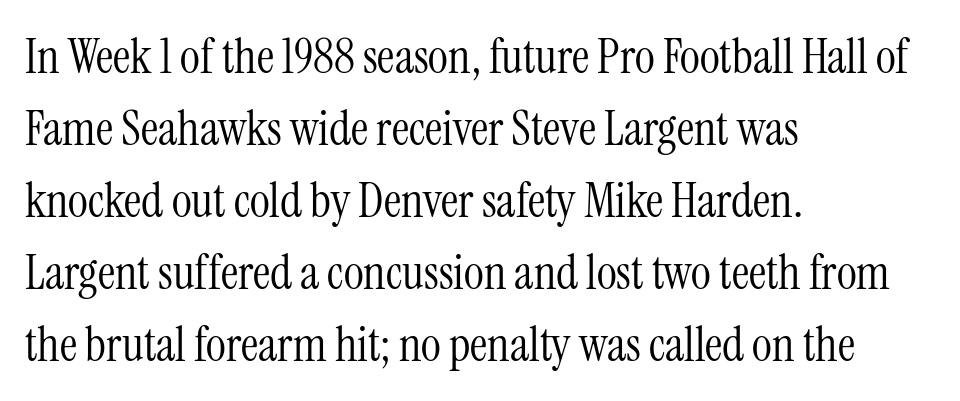
The image shows 48 px light, condensed serif type, upright; set left-aligned, normal line spacing (1.5x), normal letter spacing, not underlined; medium stroke contrast and a medium x-height.
